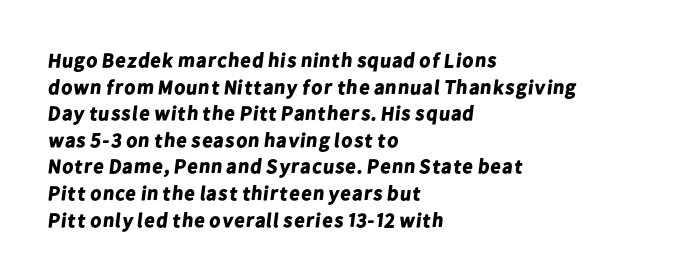
The image shows 20 px bold type; set left-aligned, normal line spacing (1.33x), normal letter spacing, not underlined.
